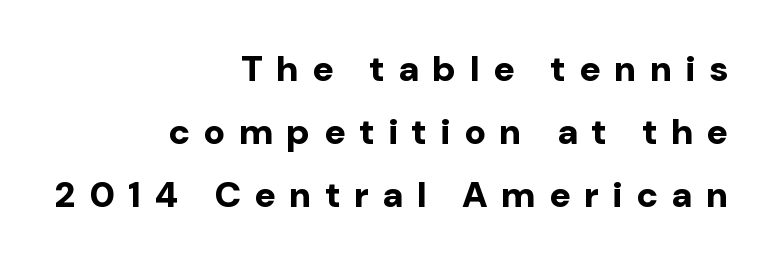
Note the varied advance widths — an 'i' is clearly narrower than an 'm'. Reading down the block, your eye finds every line finishing at a fixed right position. Clear beneath every line of the passage. The rendering inserts visible extra space after every character.
